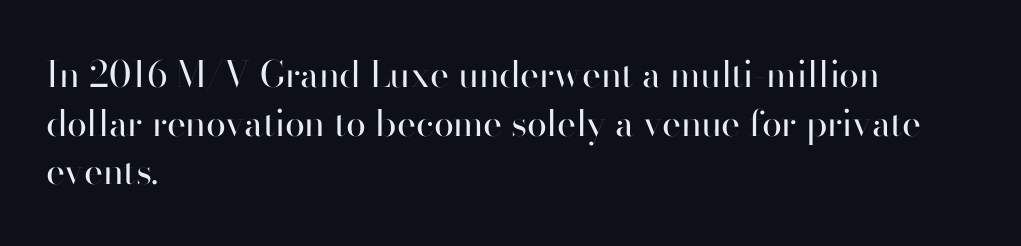
Q: Is the text bold? A: No.
Q: Is the text italic (slanted)? A: No, it is upright.
Q: Is the typeface a serif or a sans-serif typeface? A: Sans-serif.
Q: Is the text underlined? A: No.
Q: How is the paragraph aligned? A: Left-aligned.
Q: Is the spacing between letters normal or unusually wide? A: Normal.
Q: Is the spacing between lines tight, normal or loose? A: Normal.
Q: Width (condensed, normal, or wide)? A: Normal.
Q: Stroke contrast? A: High.
Q: x-height? A: Small.
Q: Monospaced? A: No.
